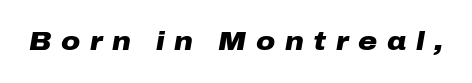
{"italic": "yes", "lean": "right", "slant_degrees": 10, "bold": "yes", "underline": "no", "letter_spacing": "wide", "letter_spacing_em": 0.37, "glyph_px": 26}
